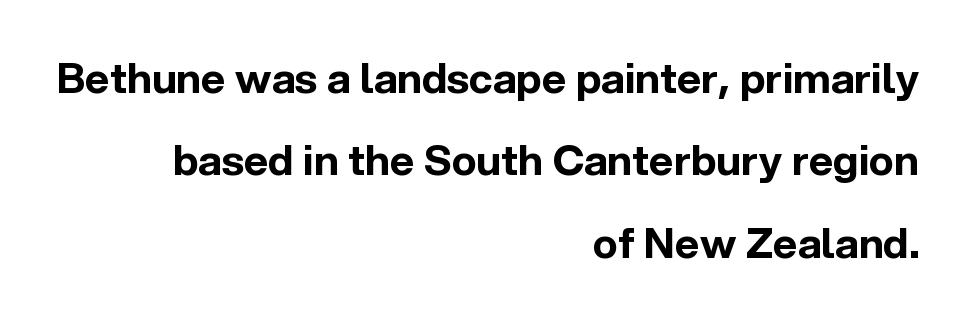
The image shows 42 px bold sans-serif type, upright; set right-aligned, loose line spacing (1.96x), normal letter spacing, not underlined; a medium x-height.
